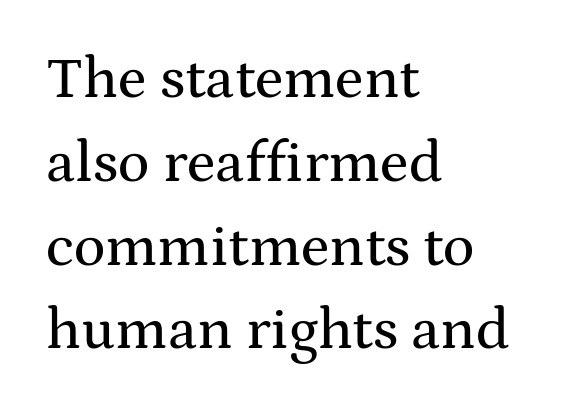
Q: Is the text italic (slanted)? A: No, it is upright.
Q: Is the typeface a serif or a sans-serif typeface? A: Serif.
Q: Is the text underlined? A: No.
Q: How is the paragraph aligned? A: Left-aligned.
Q: Is the spacing between letters normal or unusually wide? A: Normal.
Q: Is the spacing between lines tight, normal or loose? A: Normal.
Q: Width (condensed, normal, or wide)? A: Wide.
Q: Stroke contrast? A: Medium.
Q: x-height? A: Medium.
Q: Monospaced? A: No.
